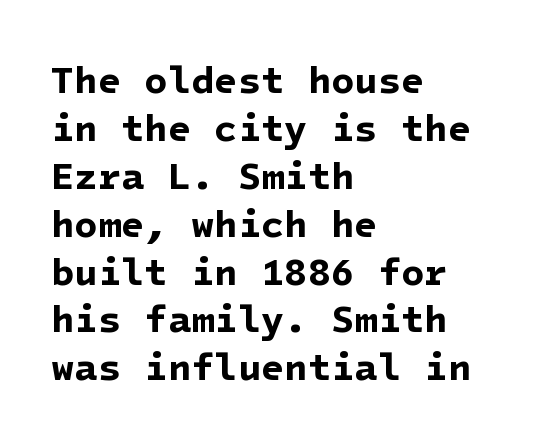
The image shows 38 px bold sans-serif type; set left-aligned, normal line spacing (1.26x), normal letter spacing, not underlined; low stroke contrast and a medium x-height.
